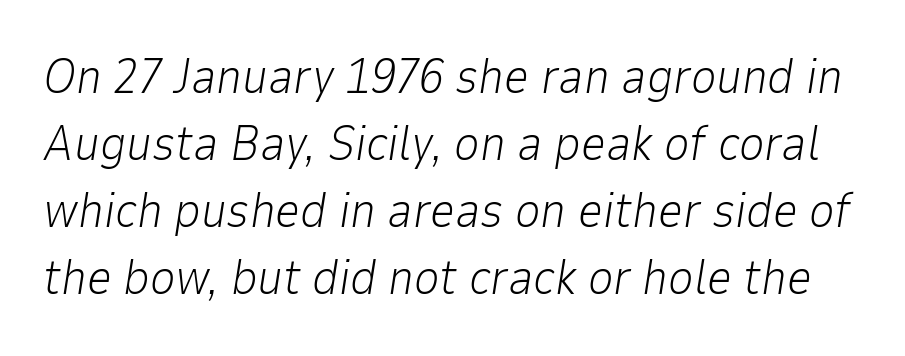
{"italic": "yes", "lean": "right", "slant_degrees": 9, "bold": "no", "weight": "light", "width": "normal", "stroke_contrast": "low", "x_height": "medium", "monospaced": "no", "underline": "no", "line_spacing": "normal", "line_spacing_ratio": 1.37, "letter_spacing": "normal", "letter_spacing_em": 0.0, "glyph_px": 49}
